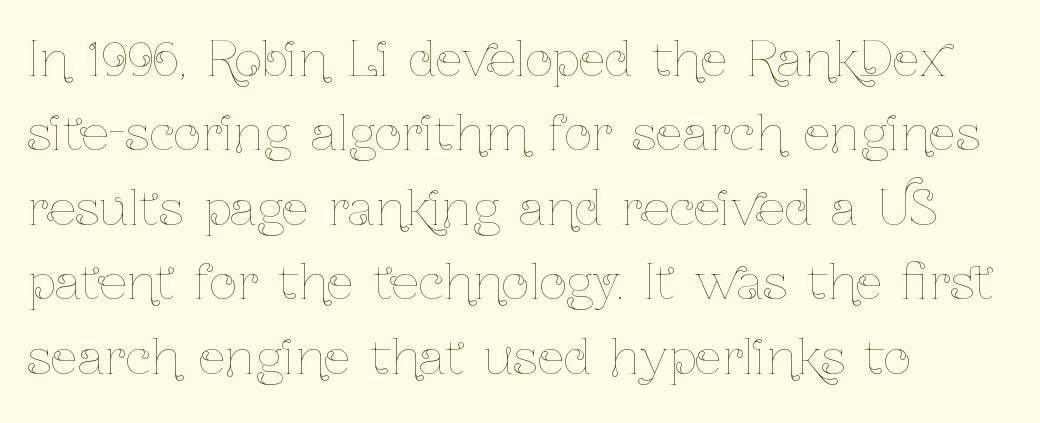
The words here are not underlined. The face looks like a standard text weight, possibly lighter. A typesetter would call this proportional, since set widths differ per character. This sample uses an upright cut, with every glyph sitting square on the baseline. Honestly, the letter spacing is just normal — you wouldn't notice it.
